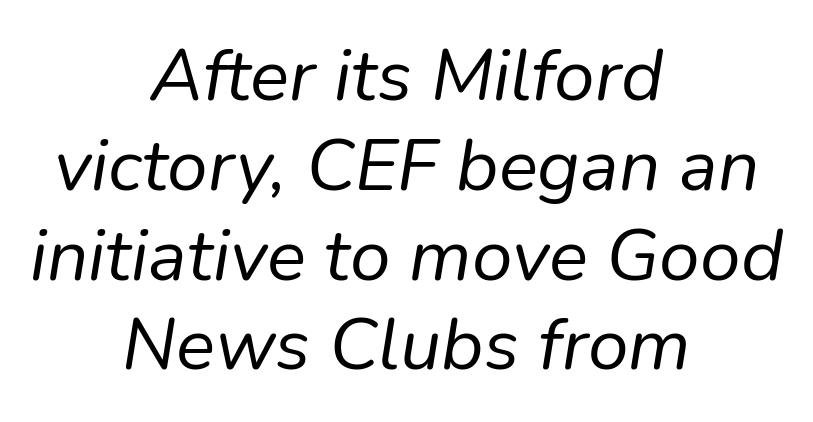
No word sits above an underline. Typeset on center — no edge is straight. The letters look calm and open, with moderate or lighter stems. Here the designer chose a conventional face with non-uniform glyph widths.
